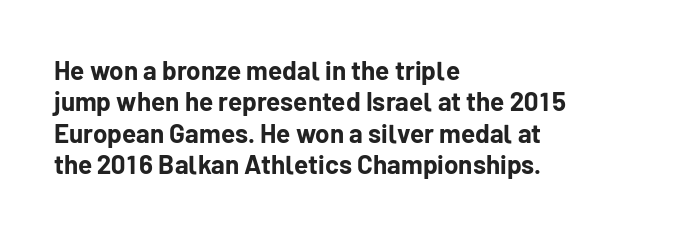
Posture: straight, roman, zero tilt. A student would call this left alignment; a typographer would say flush left, rag right. Rule under the text: the space is simply empty. Between one letter and the next there's only the usual sliver of space. Plenty of ink on the page — the face is bold.
